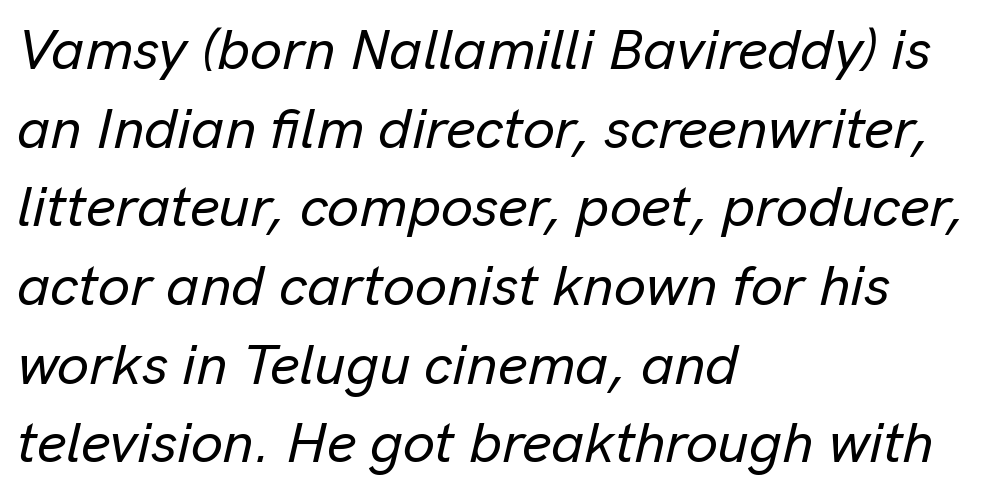
The image shows 57 px text type, italic (leaning right); set left-aligned, normal line spacing (1.38x), normal letter spacing, not underlined; low stroke contrast and a medium x-height.
